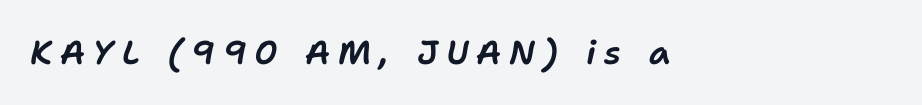
The passage shown is typed in a proportional face where columns would drift. Line beginnings align vertically; line endings do not. Descender tails drop into unmarked territory. The gaps between neighbouring characters are conspicuously large. Does the lettering tilt? It does — this is italic.
